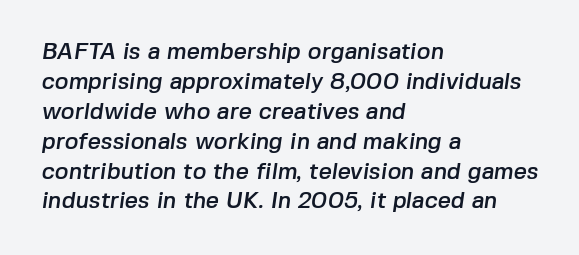
The image shows 23 px text type; set left-aligned, normal line spacing (1.3x), normal letter spacing, not underlined.
